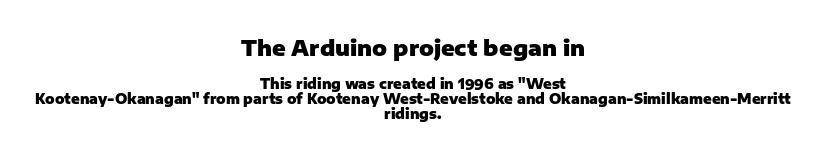
The image shows 22 px bold type, upright; set centered, tight line spacing (1.07x), normal letter spacing, not underlined; the first (top) block is 1.57x larger.
